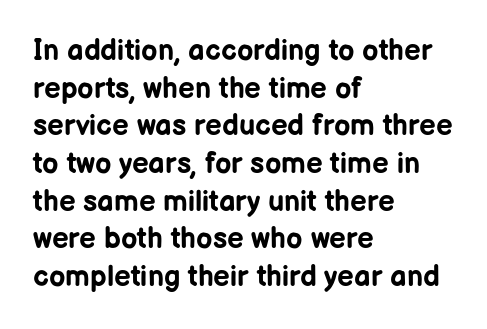
Q: Is the text bold? A: Yes.
Q: Is the text italic (slanted)? A: No, it is upright.
Q: Is the typeface a serif or a sans-serif typeface? A: Sans-serif.
Q: Is the text underlined? A: No.
Q: How is the paragraph aligned? A: Left-aligned.
Q: Is the spacing between letters normal or unusually wide? A: Normal.
Q: Is the spacing between lines tight, normal or loose? A: Normal.
Q: Width (condensed, normal, or wide)? A: Normal.
Q: Stroke contrast? A: Low.
Q: x-height? A: Medium.
Q: Monospaced? A: No.
